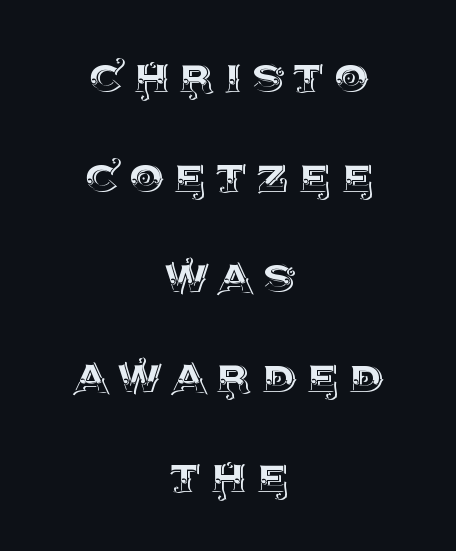
{"italic": "no", "width": "normal", "x_height": "large", "monospaced": "no", "underline": "no", "align": "center", "line_spacing_ratio": 1.82, "glyph_px": 55}
